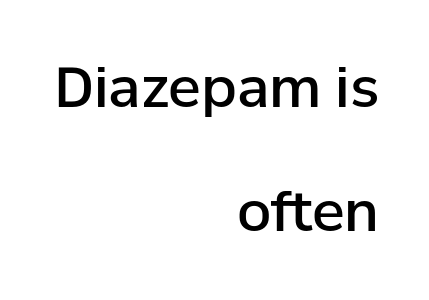
The image shows 55 px semibold sans-serif type, upright; set right-aligned, loose line spacing (2.26x), normal letter spacing, not underlined; low stroke contrast and a medium x-height.
